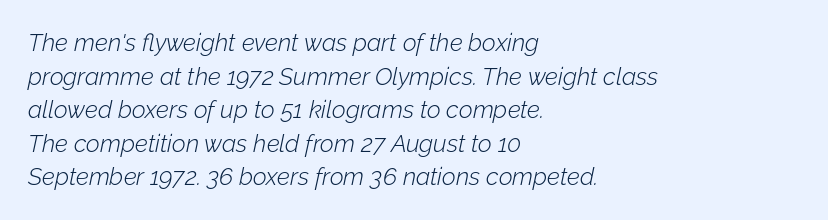
The words here are not underlined. The lettering tilts uniformly, giving the passage an italic look. Each line starts at the same left margin while the right side varies. The letters sit at their default tracking, neither squeezed nor spread. In terms of leading, this rendering sits right in the middle.
